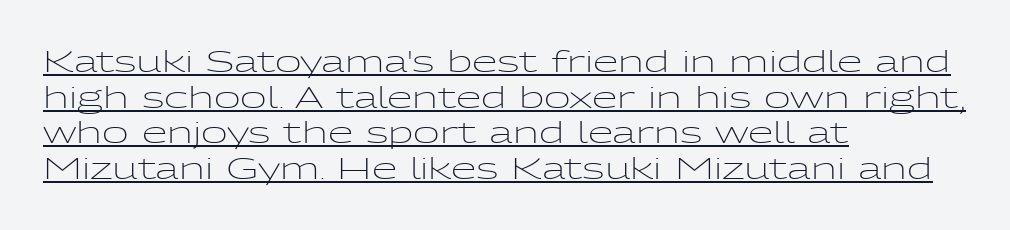
The image shows 29 px light, wide sans-serif type, upright; set left-aligned, line spacing 1.23x, normal letter spacing, underlined; low stroke contrast and a medium x-height.
